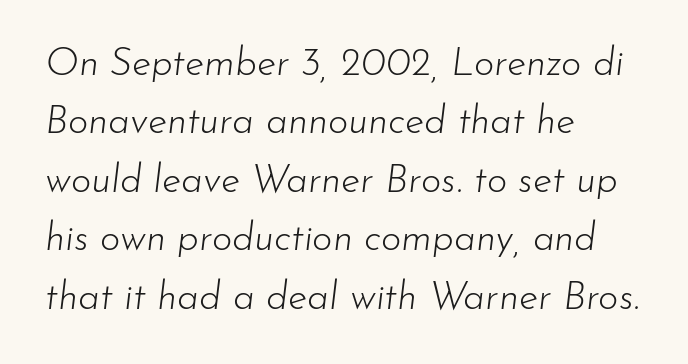
The image shows 39 px light type, italic (leaning right); set left-aligned, normal line spacing (1.5x), normal letter spacing, not underlined; low stroke contrast and a small x-height.
